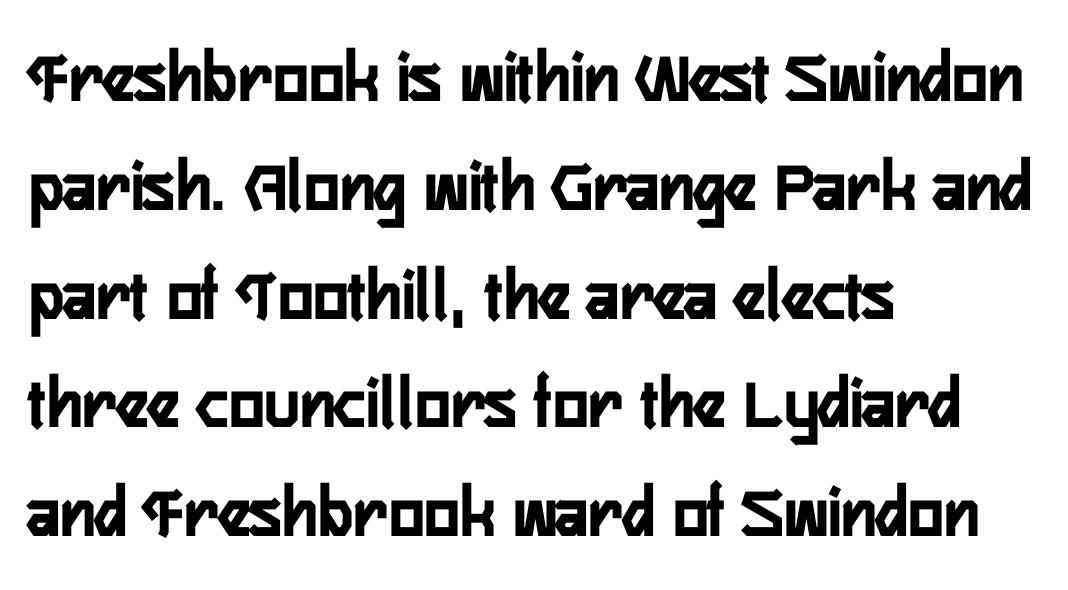
{"serif": "no", "italic": "no", "width": "condensed", "stroke_contrast": "low", "x_height": "medium", "monospaced": "no", "underline": "no", "align": "left", "line_spacing": "normal", "line_spacing_ratio": 1.47, "letter_spacing": "normal", "letter_spacing_em": 0.0, "glyph_px": 74}
